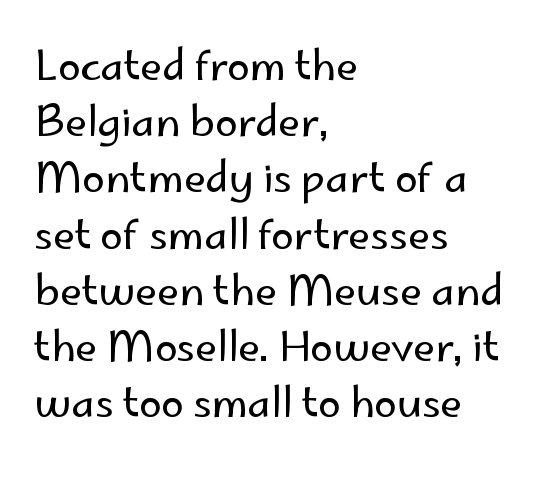
Q: Is the text bold? A: No.
Q: Is the text italic (slanted)? A: No, it is upright.
Q: Is the typeface a serif or a sans-serif typeface? A: Sans-serif.
Q: Is the text underlined? A: No.
Q: How is the paragraph aligned? A: Left-aligned.
Q: Is the spacing between letters normal or unusually wide? A: Normal.
Q: Is the spacing between lines tight, normal or loose? A: Normal.
Q: Width (condensed, normal, or wide)? A: Normal.
Q: Stroke contrast? A: Low.
Q: x-height? A: Small.
Q: Monospaced? A: No.
